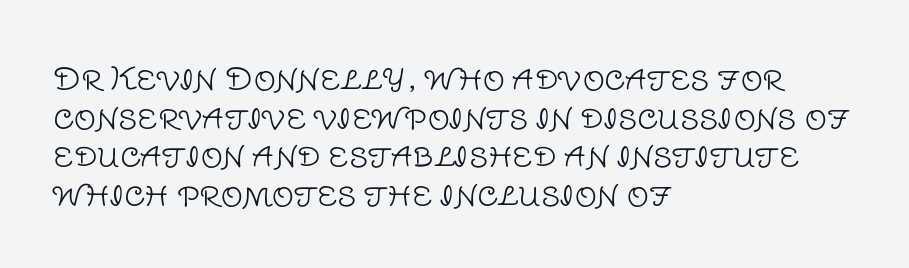
{"serif": "no", "bold": "no", "weight": "light", "width": "normal", "stroke_contrast": "low", "x_height": "large", "monospaced": "no", "underline": "no", "align": "left", "line_spacing": "normal", "line_spacing_ratio": 1.25, "letter_spacing": "normal", "letter_spacing_em": 0.0, "glyph_px": 31}
